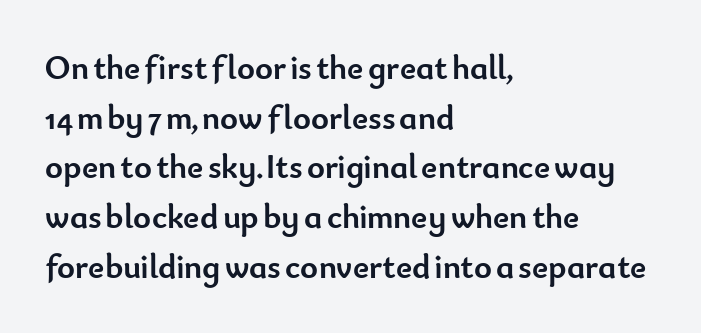
Q: Is the text bold? A: Yes.
Q: Is the text italic (slanted)? A: No, it is upright.
Q: Is the typeface a serif or a sans-serif typeface? A: Sans-serif.
Q: Is the text underlined? A: No.
Q: How is the paragraph aligned? A: Left-aligned.
Q: Is the spacing between letters normal or unusually wide? A: Normal.
Q: Is the spacing between lines tight, normal or loose? A: Normal.
Q: Width (condensed, normal, or wide)? A: Normal.
Q: Stroke contrast? A: Low.
Q: x-height? A: Small.
Q: Monospaced? A: No.
